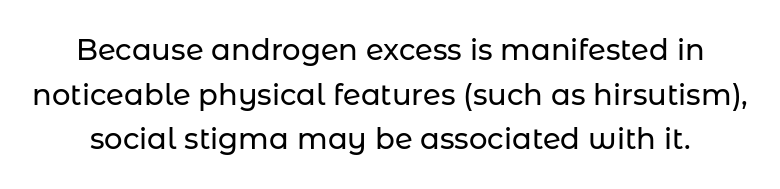
The image shows 29 px sans-serif type, upright; set normal line spacing (1.54x), normal letter spacing, not underlined; low stroke contrast and a medium x-height.
